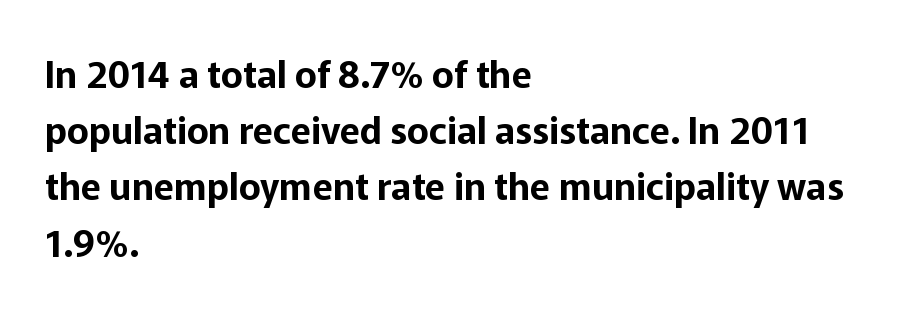
Q: Is the text italic (slanted)? A: No, it is upright.
Q: Is the typeface a serif or a sans-serif typeface? A: Sans-serif.
Q: Is the text underlined? A: No.
Q: How is the paragraph aligned? A: Left-aligned.
Q: Is the spacing between letters normal or unusually wide? A: Normal.
Q: Is the spacing between lines tight, normal or loose? A: Normal.
Q: Width (condensed, normal, or wide)? A: Normal.
Q: Stroke contrast? A: Low.
Q: x-height? A: Medium.
Q: Monospaced? A: No.
